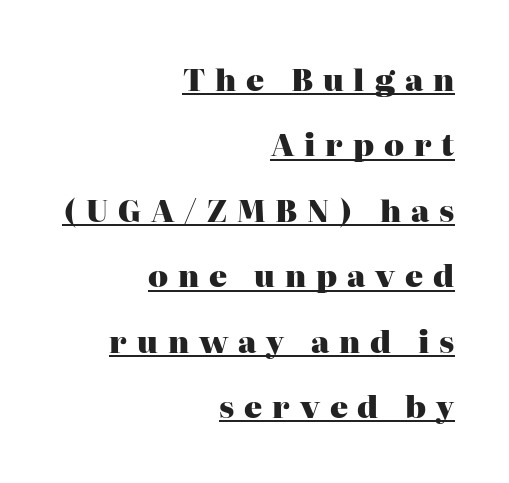
Q: Is the text bold? A: Yes.
Q: Is the text italic (slanted)? A: No, it is upright.
Q: Is the typeface a serif or a sans-serif typeface? A: Serif.
Q: Is the text underlined? A: Yes.
Q: How is the paragraph aligned? A: Right-aligned.
Q: Is the spacing between letters normal or unusually wide? A: Unusually wide.
Q: Is the spacing between lines tight, normal or loose? A: Loose.
Q: Width (condensed, normal, or wide)? A: Normal.
Q: Stroke contrast? A: High.
Q: x-height? A: Medium.
Q: Monospaced? A: No.
